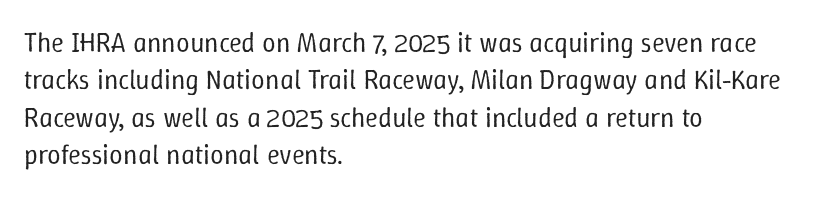
{"italic": "no", "bold": "no", "underline": "no", "align": "left", "line_spacing": "normal", "line_spacing_ratio": 1.38, "letter_spacing": "normal", "letter_spacing_em": 0.0, "glyph_px": 27}
